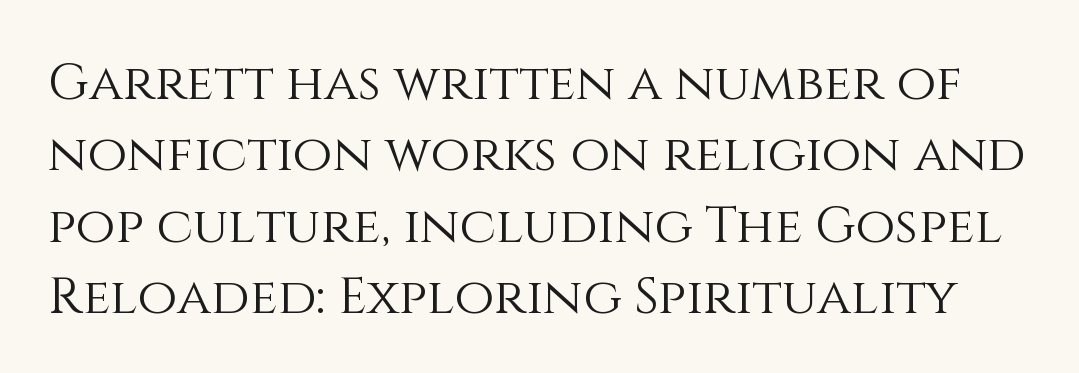
{"italic": "no", "bold": "no", "weight": "light", "width": "normal", "stroke_contrast": "medium", "x_height": "large", "monospaced": "no", "underline": "no", "line_spacing": "normal", "line_spacing_ratio": 1.4, "letter_spacing": "normal", "letter_spacing_em": 0.0, "glyph_px": 51}
